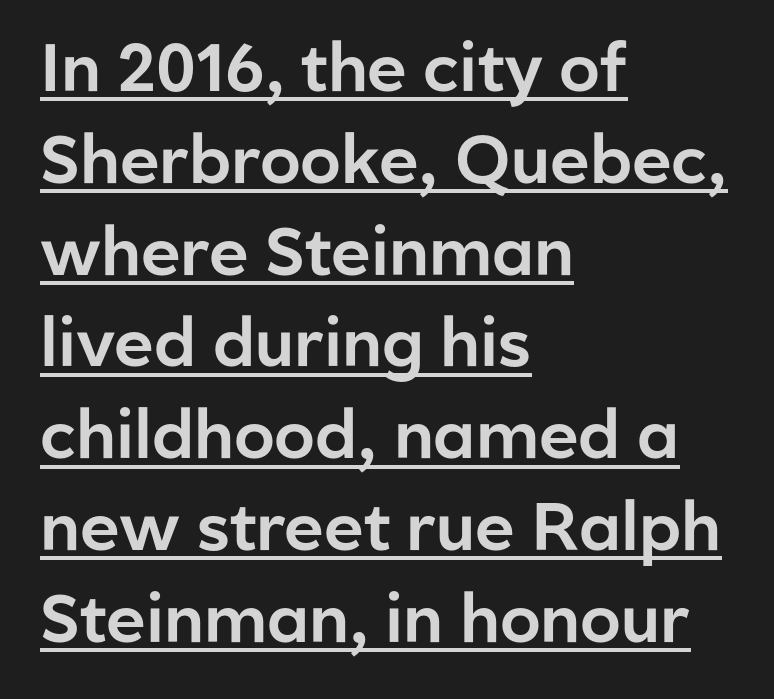
{"serif": "no", "italic": "no", "width": "normal", "stroke_contrast": "low", "x_height": "medium", "monospaced": "no", "underline": "yes", "align": "left", "line_spacing": "normal", "line_spacing_ratio": 1.37, "letter_spacing": "normal", "letter_spacing_em": 0.0, "glyph_px": 67}
